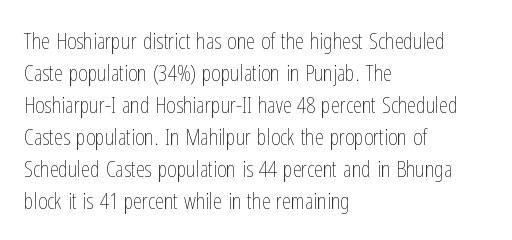
Q: Is the text bold? A: No.
Q: Is the text italic (slanted)? A: No, it is upright.
Q: Is the text underlined? A: No.
Q: How is the paragraph aligned? A: Left-aligned.
Q: Is the spacing between letters normal or unusually wide? A: Normal.
Q: Is the spacing between lines tight, normal or loose? A: Normal.
